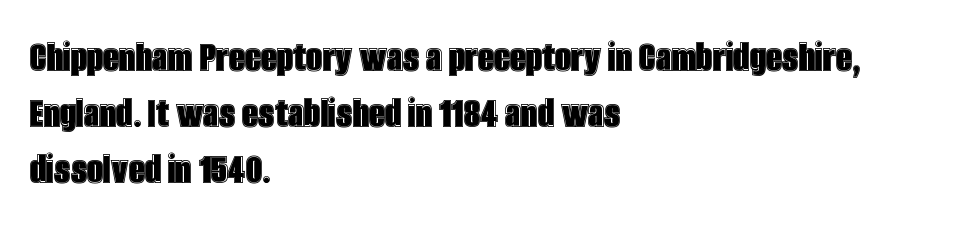
Q: Is the text italic (slanted)? A: No, it is upright.
Q: Is the text underlined? A: No.
Q: How is the paragraph aligned? A: Left-aligned.
Q: Is the spacing between letters normal or unusually wide? A: Normal.
Q: Is the spacing between lines tight, normal or loose? A: Normal.
Q: Width (condensed, normal, or wide)? A: Condensed.
Q: x-height? A: Large.
Q: Monospaced? A: No.
